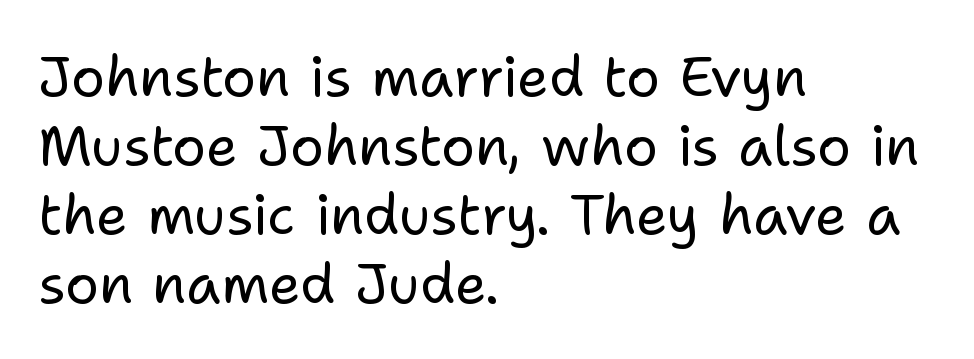
{"serif": "no", "italic": "no", "bold": "no", "weight": "regular", "width": "normal", "stroke_contrast": "low", "x_height": "medium", "monospaced": "no", "underline": "no", "align": "left", "line_spacing_ratio": 1.23, "letter_spacing": "normal", "letter_spacing_em": 0.0, "glyph_px": 56}
